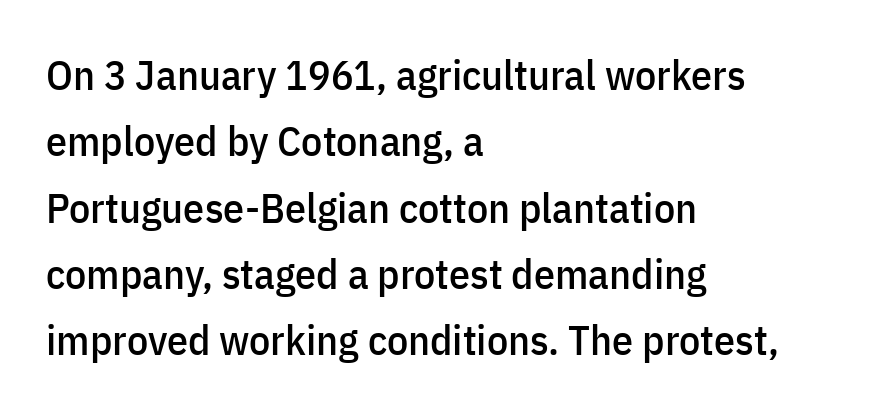
Nope, not italic — everything's standing straight. Nothing sits at the stroke ends, so this counts as sans-serif. Note the varied advance widths — an 'i' is clearly narrower than an 'm'. The typesetter chose a ragged-right arrangement here.
